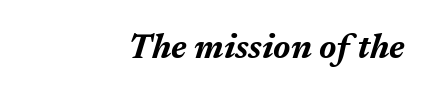
Plain, unruled lines of type. Short and long lines alike share a common ending point at right. The rendering uses a bold face; every stroke is thick and dark. Is this a fixed-width face? No — the glyphs have proportional, varying widths. Here the glyphs are tracked normally, forming tight word shapes. These lines were composed using italics.
